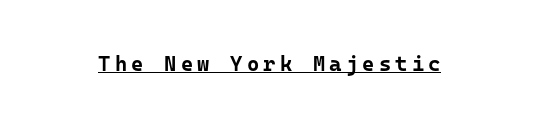
The image shows 21 px bold type, upright; set unusually wide letter spacing (+0.2 em), underlined.
